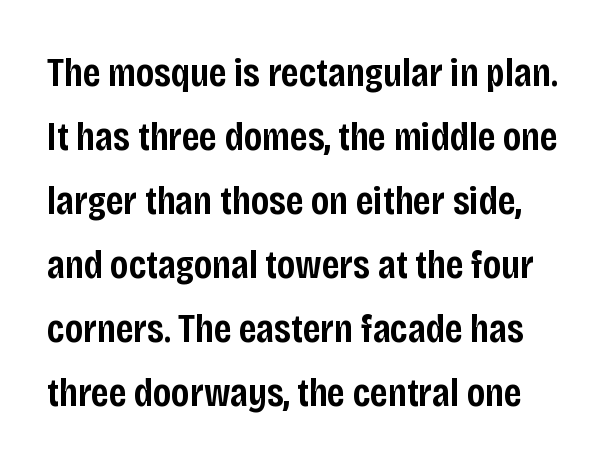
No word sits above an underline. Is this a sans? Yes — the strokes have no serifs. Horizontal bands of white between lines are of average thickness. The lettering holds an erect, upright posture throughout. This is the in-between weight designers call semibold or demi. In terms of letterspacing, this is plain default setting.
